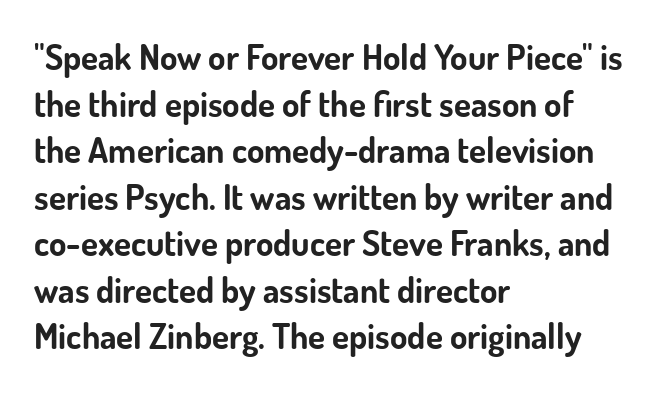
The image shows 35 px bold sans-serif type, upright; set left-aligned, normal line spacing (1.33x), normal letter spacing, not underlined; low stroke contrast and a small x-height.
